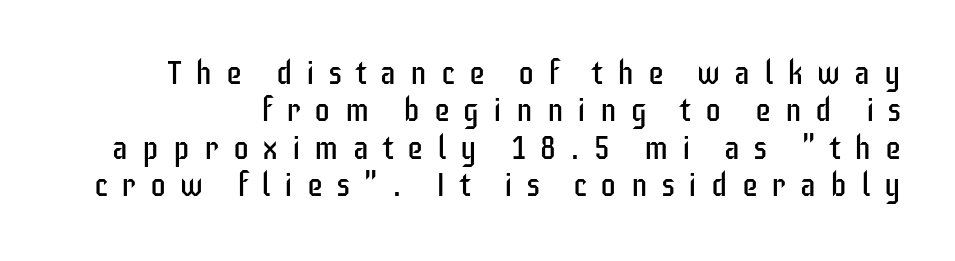
{"serif": "no", "italic": "no", "bold": "no", "weight": "regular", "width": "condensed", "stroke_contrast": "low", "x_height": "large", "monospaced": "no", "underline": "no", "line_spacing_ratio": 1.17, "letter_spacing": "wide", "letter_spacing_em": 0.44, "glyph_px": 32}
